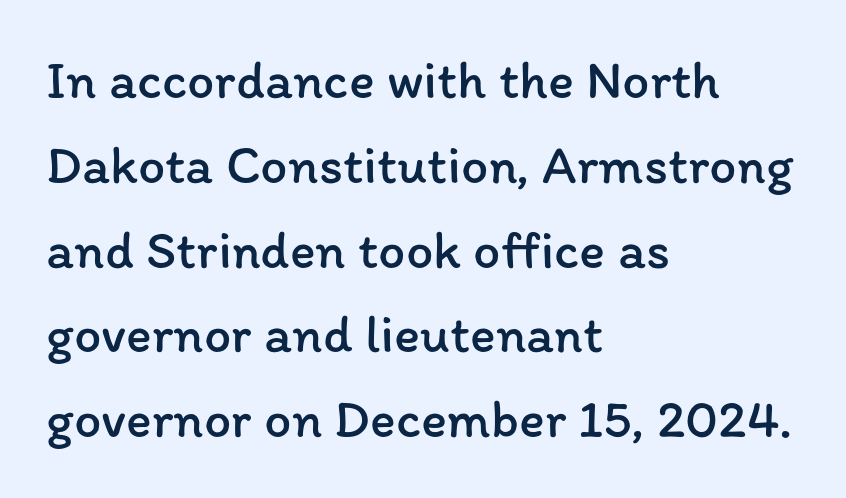
{"italic": "no", "bold": "no", "weight": "regular", "width": "normal", "stroke_contrast": "low", "x_height": "medium", "monospaced": "no", "underline": "no", "align": "left", "line_spacing": "normal", "line_spacing_ratio": 1.57, "letter_spacing": "normal", "letter_spacing_em": 0.0, "glyph_px": 54}
